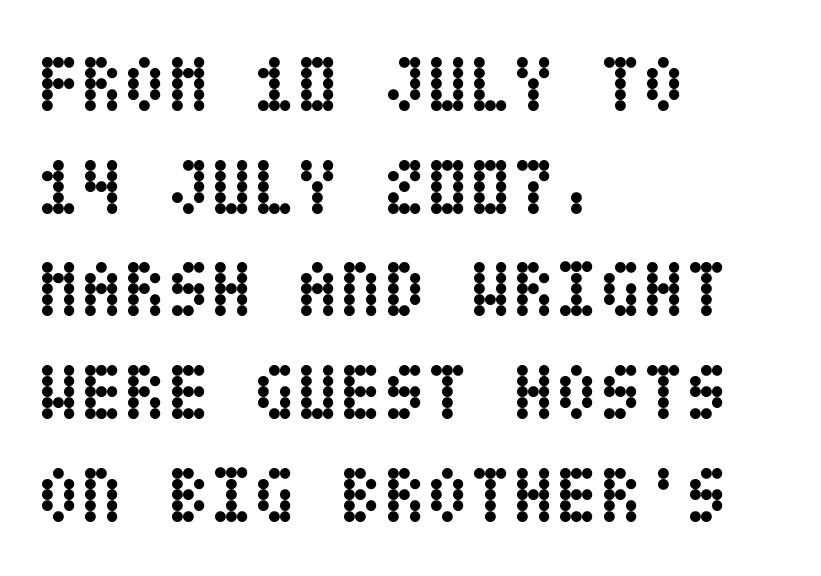
Q: Is the text bold? A: Yes.
Q: Is the text italic (slanted)? A: No, it is upright.
Q: Is the text underlined? A: No.
Q: How is the paragraph aligned? A: Left-aligned.
Q: Is the spacing between letters normal or unusually wide? A: Normal.
Q: Is the spacing between lines tight, normal or loose? A: Normal.
Q: Width (condensed, normal, or wide)? A: Condensed.
Q: Stroke contrast? A: Low.
Q: x-height? A: Large.
